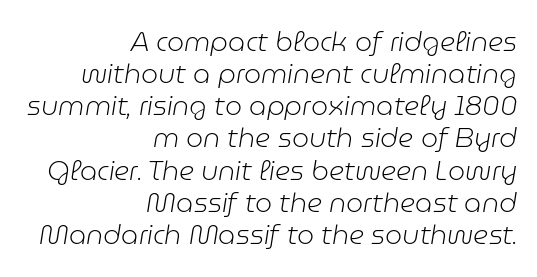
{"italic": "yes", "lean": "right", "slant_degrees": 9, "bold": "no", "underline": "no", "align": "right", "line_spacing_ratio": 1.19, "letter_spacing": "normal", "letter_spacing_em": 0.0, "glyph_px": 27}
